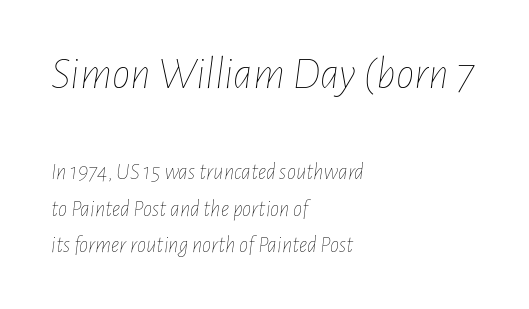
Does the bottom block carry the larger type? No, the top block does. Is this a fixed-width face? No — the glyphs have proportional, varying widths. Every character sits at an angle, as italics do. Caption: face not bold, strokes unweighted.
